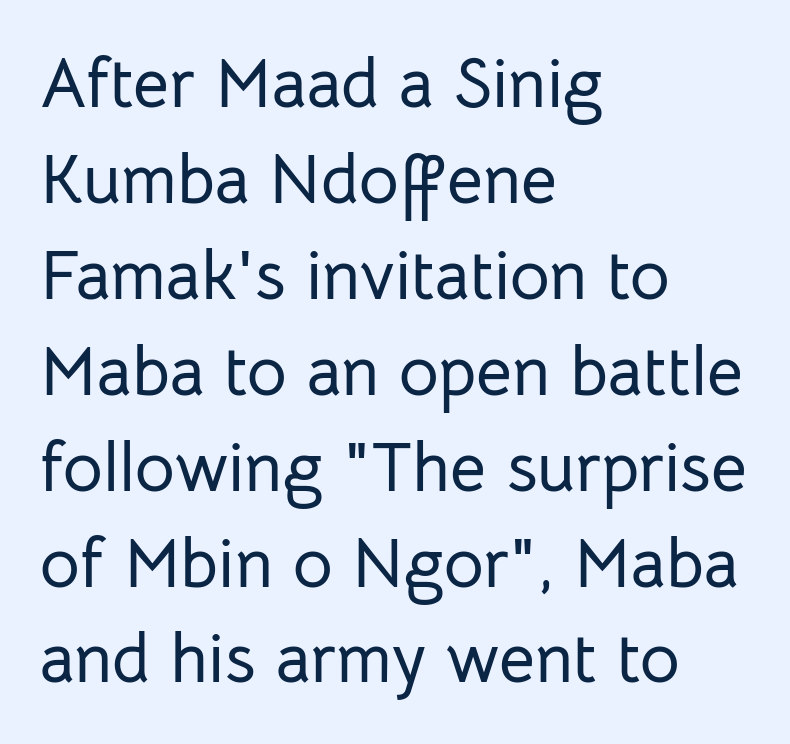
The type family on display is of the sans-serif kind. Standard letterfit; no display-style spreading of the glyphs. The axis of the letterforms is exactly vertical. Looks like regular typesetting: each glyph gets only the width it needs.
